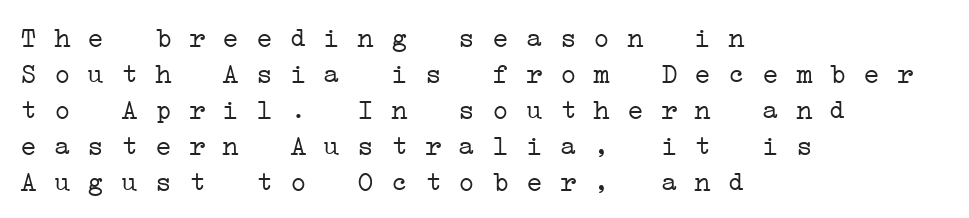
{"serif": "yes", "bold": "no", "weight": "light", "width": "wide", "stroke_contrast": "low", "x_height": "medium", "monospaced": "yes", "underline": "no", "align": "left", "line_spacing": "normal", "line_spacing_ratio": 1.29, "letter_spacing": "normal", "letter_spacing_em": 0.0, "glyph_px": 28}
